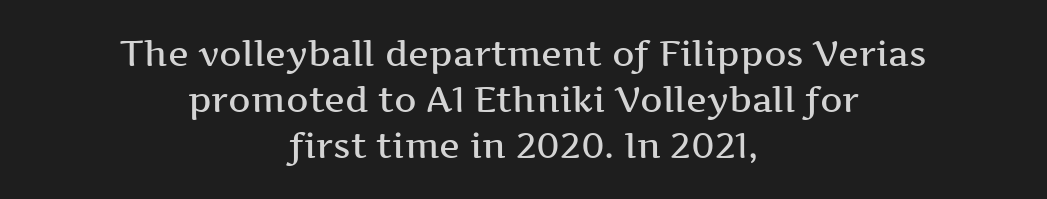
{"serif": "yes", "italic": "no", "bold": "semi", "weight": "semibold", "width": "wide", "stroke_contrast": "medium", "x_height": "medium", "monospaced": "no", "underline": "no", "align": "center", "line_spacing": "normal", "line_spacing_ratio": 1.31, "letter_spacing": "normal", "letter_spacing_em": 0.0, "glyph_px": 35}
